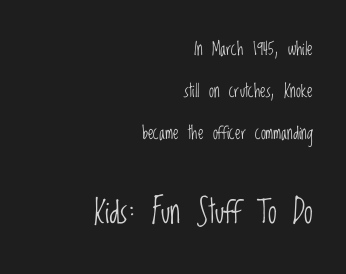
Q: Is the text bold? A: No.
Q: Is the text italic (slanted)? A: No, it is upright.
Q: Is the typeface a serif or a sans-serif typeface? A: Sans-serif.
Q: Is the text underlined? A: No.
Q: How is the paragraph aligned? A: Right-aligned.
Q: Is the spacing between letters normal or unusually wide? A: Normal.
Q: Is the spacing between lines tight, normal or loose? A: Loose.
Q: Which block of text is set in a larger size, the first (top) or the second (bottom)? A: The second (bottom) one.
Q: Width (condensed, normal, or wide)? A: Condensed.
Q: Stroke contrast? A: Low.
Q: x-height? A: Large.
Q: Monospaced? A: No.
